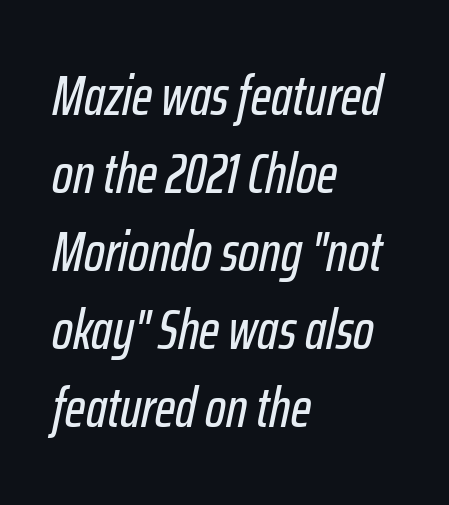
The image shows 55 px condensed type, italic (leaning right); set left-aligned, normal line spacing (1.42x), normal letter spacing, not underlined; low stroke contrast and a medium x-height.
